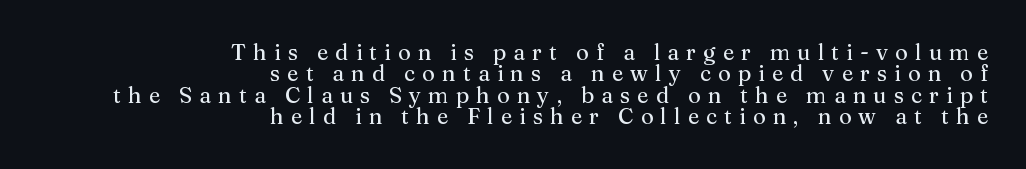
Q: Is the text italic (slanted)? A: No, it is upright.
Q: Is the text underlined? A: No.
Q: How is the paragraph aligned? A: Right-aligned.
Q: Is the spacing between letters normal or unusually wide? A: Unusually wide.
Q: Is the spacing between lines tight, normal or loose? A: Tight.
